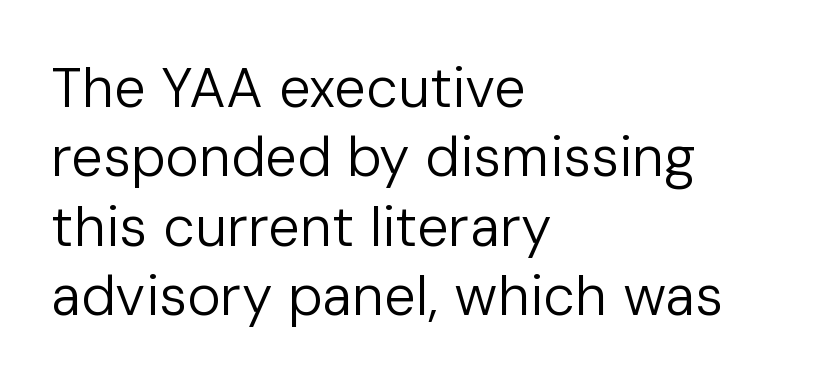
The image shows 56 px regular-weight sans-serif type, upright; set left-aligned, line spacing 1.24x, normal letter spacing, not underlined; low stroke contrast and a medium x-height.
